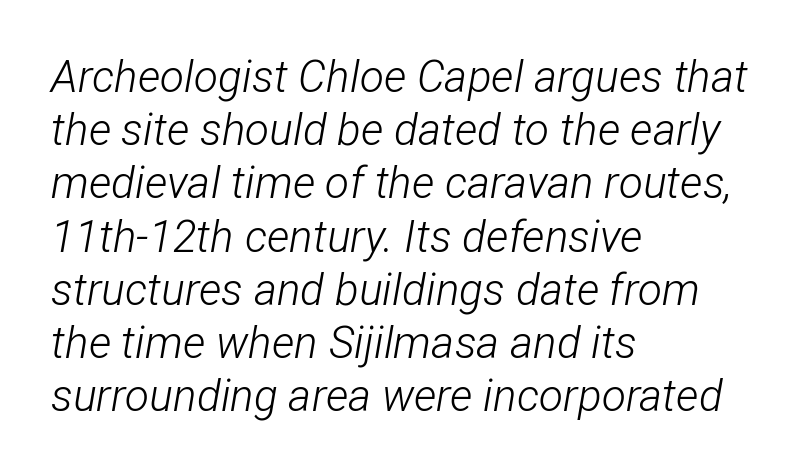
The image shows 44 px light, condensed type, italic (leaning right); set left-aligned, line spacing 1.21x, normal letter spacing, not underlined; low stroke contrast and a medium x-height.
